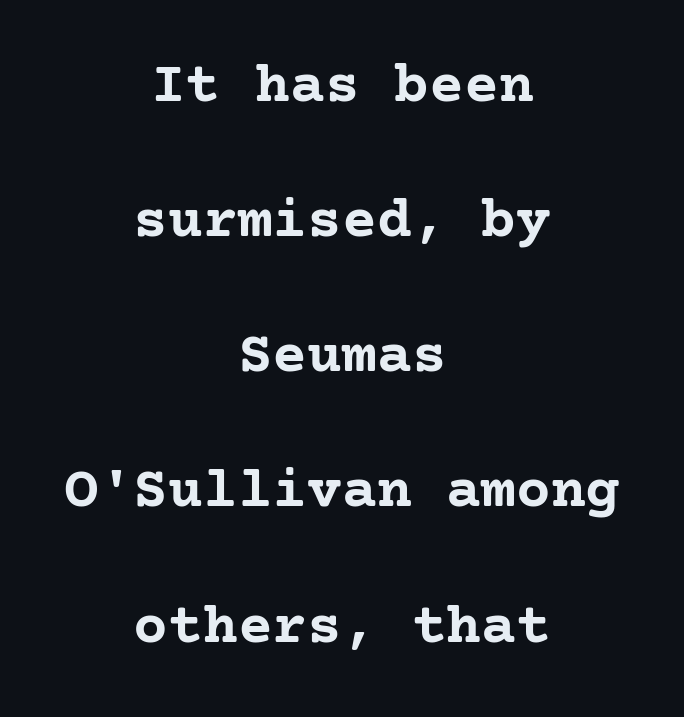
{"serif": "yes", "italic": "no", "bold": "yes", "weight": "semibold", "width": "normal", "stroke_contrast": "low", "x_height": "medium", "underline": "no", "align": "center", "line_spacing": "loose", "line_spacing_ratio": 2.33, "letter_spacing": "normal", "letter_spacing_em": 0.0, "glyph_px": 58}
